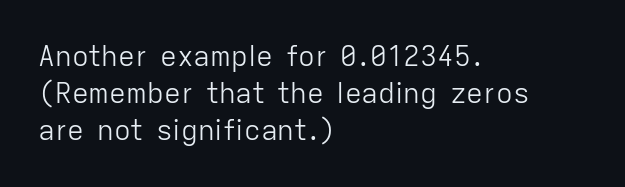
{"serif": "no", "italic": "no", "bold": "no", "weight": "light", "width": "normal", "stroke_contrast": "low", "x_height": "medium", "monospaced": "no", "underline": "no", "align": "left", "line_spacing": "normal", "line_spacing_ratio": 1.33, "letter_spacing": "normal", "letter_spacing_em": 0.0, "glyph_px": 28}
